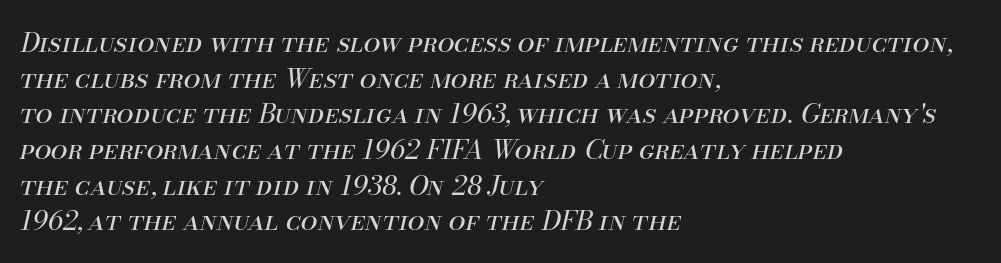
Q: Is the text bold? A: No.
Q: Is the text italic (slanted)? A: Yes, it leans right by about 13 degrees.
Q: Is the text underlined? A: No.
Q: How is the paragraph aligned? A: Left-aligned.
Q: Is the spacing between letters normal or unusually wide? A: Normal.
Q: Is the spacing between lines tight, normal or loose? A: Normal.
